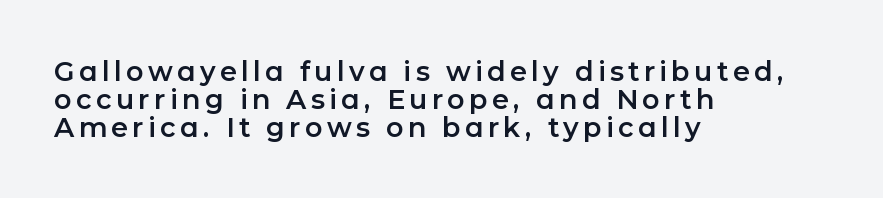
{"italic": "no", "underline": "no", "align": "left", "line_spacing": "tight", "line_spacing_ratio": 1.03, "glyph_px": 27}
